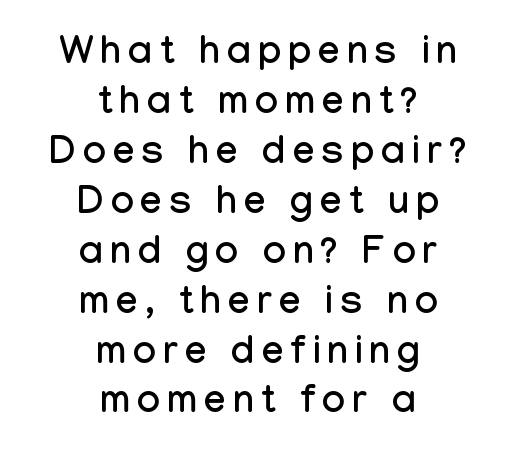
{"serif": "no", "italic": "no", "width": "condensed", "stroke_contrast": "low", "x_height": "medium", "monospaced": "no", "underline": "no", "align": "center", "line_spacing": "normal", "line_spacing_ratio": 1.28, "glyph_px": 39}
